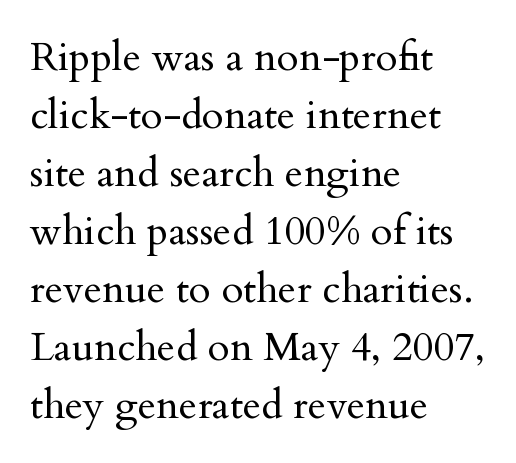
Q: Is the text bold? A: No.
Q: Is the text italic (slanted)? A: No, it is upright.
Q: Is the typeface a serif or a sans-serif typeface? A: Serif.
Q: Is the text underlined? A: No.
Q: How is the paragraph aligned? A: Left-aligned.
Q: Is the spacing between letters normal or unusually wide? A: Normal.
Q: Is the spacing between lines tight, normal or loose? A: Normal.
Q: Width (condensed, normal, or wide)? A: Normal.
Q: Stroke contrast? A: Medium.
Q: x-height? A: Small.
Q: Monospaced? A: No.
